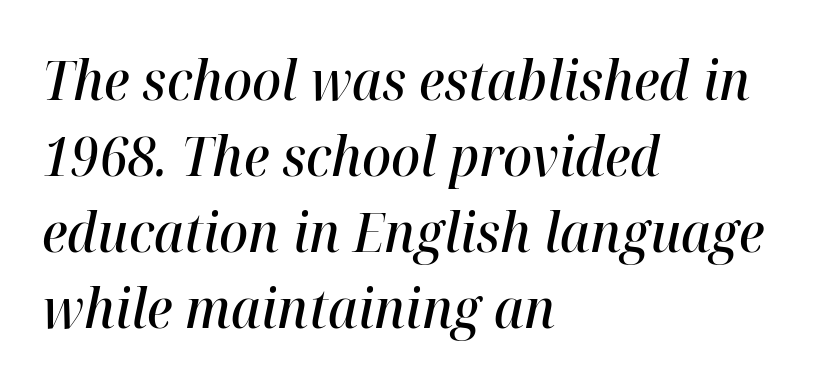
Q: Is the text bold? A: Semi-bold.
Q: Is the text italic (slanted)? A: Yes, it leans right by about 12 degrees.
Q: Is the text underlined? A: No.
Q: How is the paragraph aligned? A: Left-aligned.
Q: Is the spacing between letters normal or unusually wide? A: Normal.
Q: Is the spacing between lines tight, normal or loose? A: Normal.
Q: Width (condensed, normal, or wide)? A: Normal.
Q: Stroke contrast? A: High.
Q: x-height? A: Medium.
Q: Monospaced? A: No.
